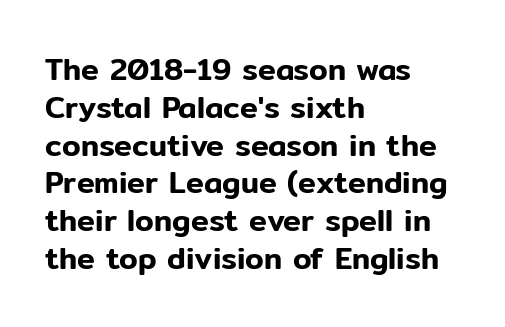
This sample has the flowing, uneven cadence of proportional lettering. Is there much room between lines? A standard amount, neither cramped nor airy. Nope, not italic — everything's standing straight. Type without underlining. Does the type have serifs? No, each stem ends abruptly.
